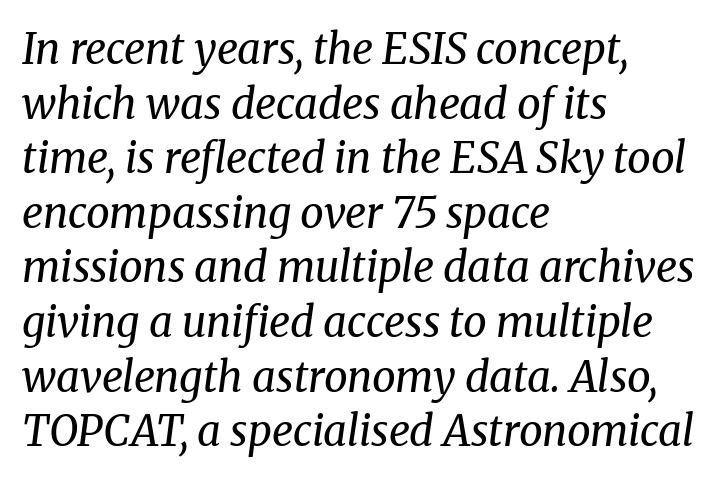
The image shows 42 px regular-weight serif type, italic (leaning right); set left-aligned, normal line spacing (1.3x), normal letter spacing, not underlined; medium stroke contrast and a medium x-height.
